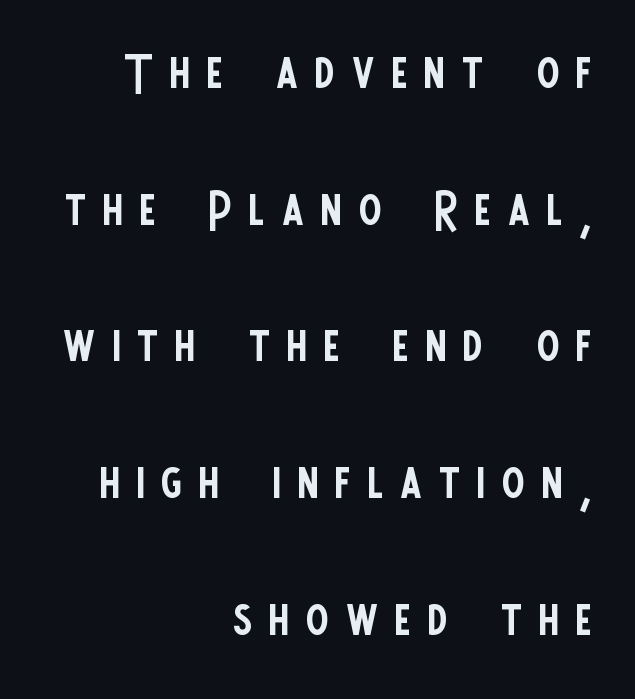
Q: Is the text bold? A: No.
Q: Is the text italic (slanted)? A: No, it is upright.
Q: Is the typeface a serif or a sans-serif typeface? A: Sans-serif.
Q: Is the text underlined? A: No.
Q: How is the paragraph aligned? A: Right-aligned.
Q: Is the spacing between letters normal or unusually wide? A: Unusually wide.
Q: Is the spacing between lines tight, normal or loose? A: Loose.
Q: Width (condensed, normal, or wide)? A: Condensed.
Q: Stroke contrast? A: Low.
Q: x-height? A: Large.
Q: Monospaced? A: No.
